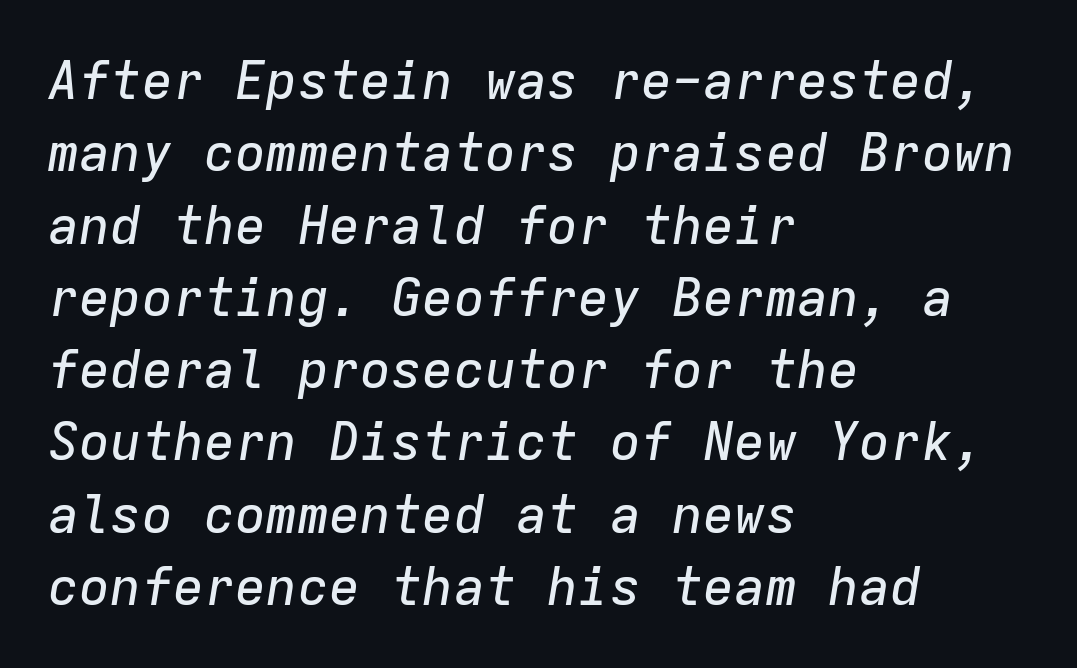
The image shows 52 px text type, italic (leaning right), monospaced; set left-aligned, normal line spacing (1.39x), normal letter spacing, not underlined; low stroke contrast and a medium x-height.
